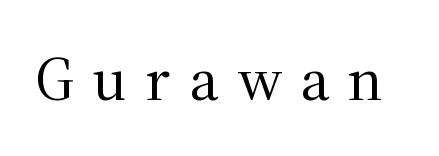
{"serif": "yes", "italic": "no", "bold": "no", "weight": "regular", "width": "normal", "stroke_contrast": "medium", "x_height": "medium", "monospaced": "no", "underline": "no", "letter_spacing": "wide", "letter_spacing_em": 0.3, "glyph_px": 62}
